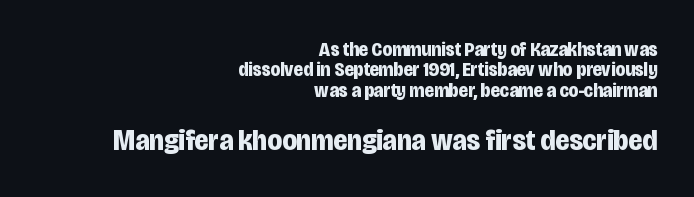
The emphasis by scale lands on block number two, below. Spacing verdict: proportional, widths tailored to each character. Horizontal alignment here is rightward, an uncommon choice for prose. Compared with typical body copy, the letter spacing here is the same. In terms of posture, this sample is upright.
